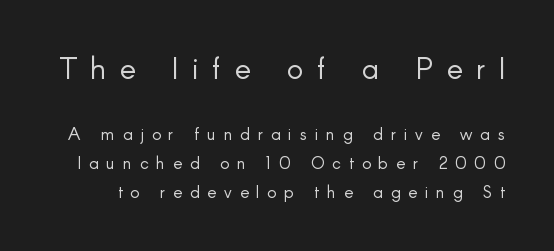
Q: Is the text bold? A: No.
Q: Is the text italic (slanted)? A: No, it is upright.
Q: Is the typeface a serif or a sans-serif typeface? A: Sans-serif.
Q: Is the text underlined? A: No.
Q: Is the spacing between letters normal or unusually wide? A: Unusually wide.
Q: Is the spacing between lines tight, normal or loose? A: Normal.
Q: Which block of text is set in a larger size, the first (top) or the second (bottom)? A: The first (top) one.
Q: Width (condensed, normal, or wide)? A: Normal.
Q: Stroke contrast? A: Low.
Q: x-height? A: Small.
Q: Monospaced? A: No.
